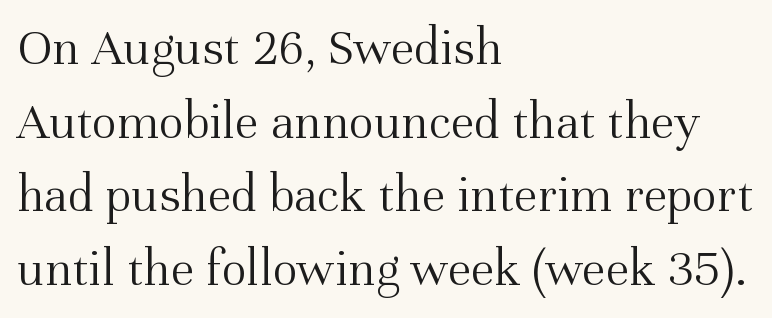
Honestly, the letter spacing is just normal — you wouldn't notice it. Where is the straight margin? On the left. The glyphs in this specimen are seriffed. Lines of text with bare space underneath. If you measured baseline to baseline, you'd find a middling distance.
